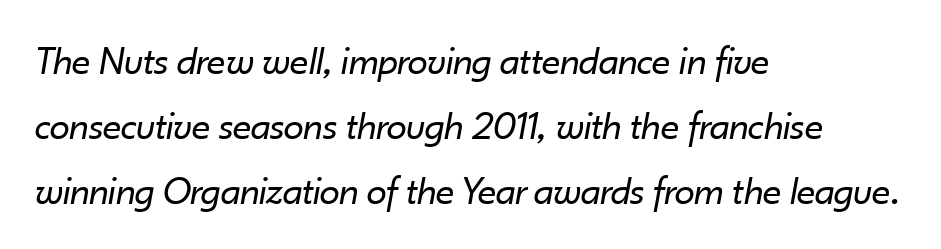
Q: Is the text bold? A: No.
Q: Is the text italic (slanted)? A: Yes, it leans right by about 10 degrees.
Q: Is the text underlined? A: No.
Q: How is the paragraph aligned? A: Left-aligned.
Q: Is the spacing between letters normal or unusually wide? A: Normal.
Q: Is the spacing between lines tight, normal or loose? A: Normal.
Q: Width (condensed, normal, or wide)? A: Normal.
Q: Stroke contrast? A: Low.
Q: x-height? A: Small.
Q: Monospaced? A: No.
